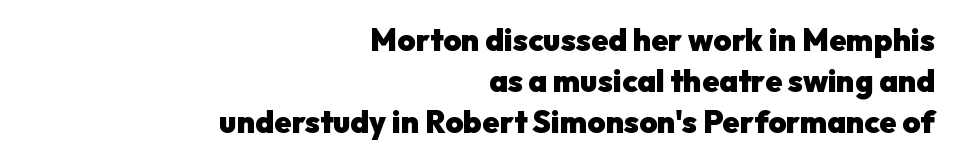
{"serif": "no", "italic": "no", "bold": "yes", "weight": "heavy", "width": "normal", "stroke_contrast": "low", "x_height": "medium", "monospaced": "no", "underline": "no", "align": "right", "line_spacing": "normal", "line_spacing_ratio": 1.32, "letter_spacing": "normal", "letter_spacing_em": 0.0, "glyph_px": 31}
